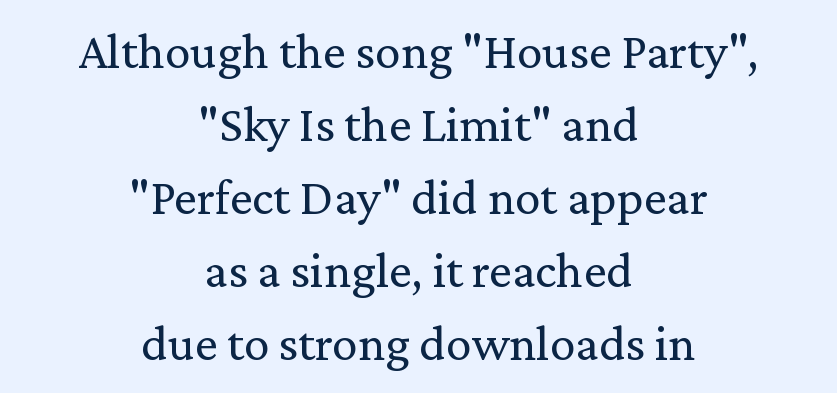
The image shows 51 px regular-weight serif type, upright; set centered, normal line spacing (1.43x), normal letter spacing, not underlined; low stroke contrast and a medium x-height.
